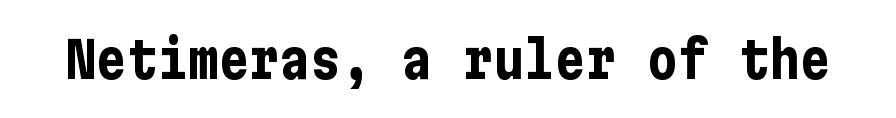
A sans-serif font was chosen for this passage. Tall strokes in this sample are plumb rather than angled. The space beneath each line is pristine and unruled. Glyph-to-glyph distance matches everyday printed text. Set as a true bold cut, around the 700 mark.
